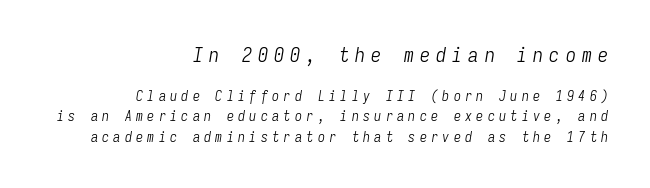
The image shows 20 px text type, italic (leaning right); set right-aligned, normal line spacing (1.45x), unusually wide letter spacing (+0.31 em), not underlined; the first (top) block is 1.43x larger.
